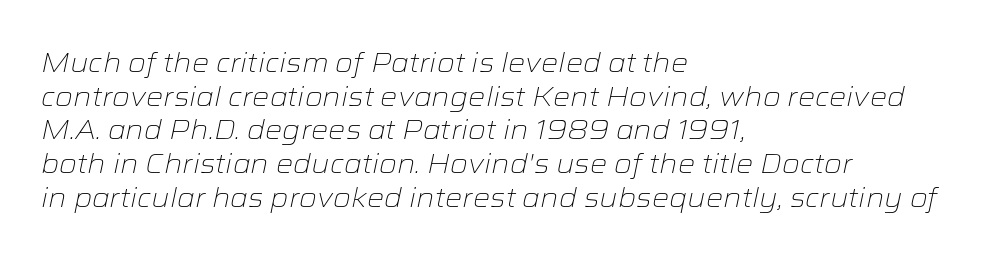
{"italic": "yes", "lean": "right", "slant_degrees": 12, "bold": "no", "underline": "no", "align": "left", "line_spacing": "normal", "line_spacing_ratio": 1.25, "letter_spacing": "normal", "letter_spacing_em": 0.0, "glyph_px": 27}
